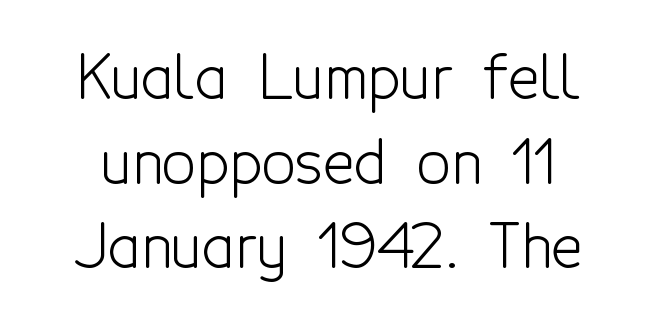
Q: Is the text bold? A: No.
Q: Is the text italic (slanted)? A: No, it is upright.
Q: Is the typeface a serif or a sans-serif typeface? A: Sans-serif.
Q: Is the text underlined? A: No.
Q: Is the spacing between letters normal or unusually wide? A: Normal.
Q: Is the spacing between lines tight, normal or loose? A: Normal.
Q: Width (condensed, normal, or wide)? A: Condensed.
Q: x-height? A: Medium.
Q: Monospaced? A: No.
